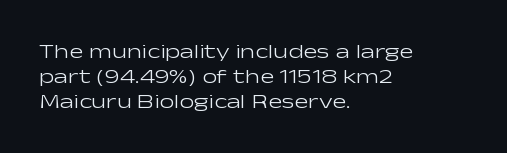
{"italic": "no", "bold": "no", "underline": "no", "align": "left", "line_spacing_ratio": 1.2, "letter_spacing": "normal", "letter_spacing_em": 0.0, "glyph_px": 21}
